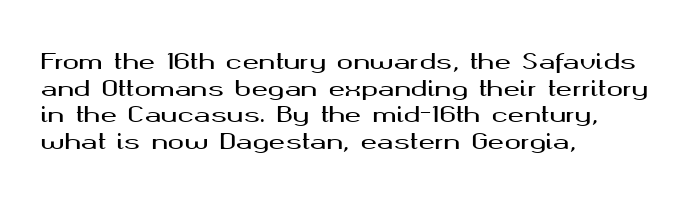
A student would call this left alignment; a typographer would say flush left, rag right. Nobody touched the tracking dial on this one. Tall strokes in this sample are plumb rather than angled. Descenders are the only things crossing below the line.
